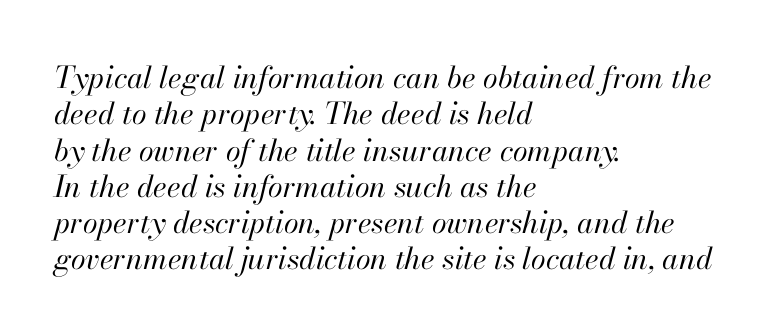
The image shows 30 px regular-weight type, italic (leaning right); set left-aligned, line spacing 1.21x, normal letter spacing, not underlined; high stroke contrast and a small x-height.
